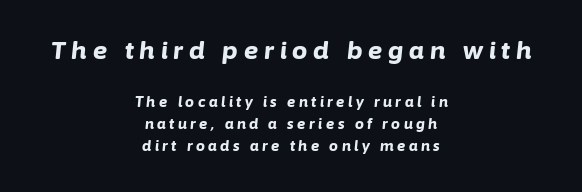
Q: Is the text bold? A: Yes.
Q: Is the text italic (slanted)? A: Yes, it leans right by about 6 degrees.
Q: Is the text underlined? A: No.
Q: How is the paragraph aligned? A: Centered.
Q: Is the spacing between letters normal or unusually wide? A: Unusually wide.
Q: Is the spacing between lines tight, normal or loose? A: Normal.
Q: Which block of text is set in a larger size, the first (top) or the second (bottom)? A: The first (top) one.
